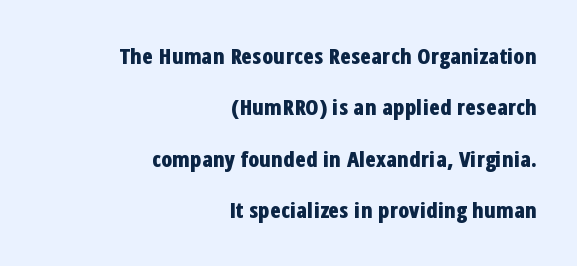
The image shows 22 px bold type, upright; set right-aligned, loose line spacing (2.34x), normal letter spacing, not underlined.
